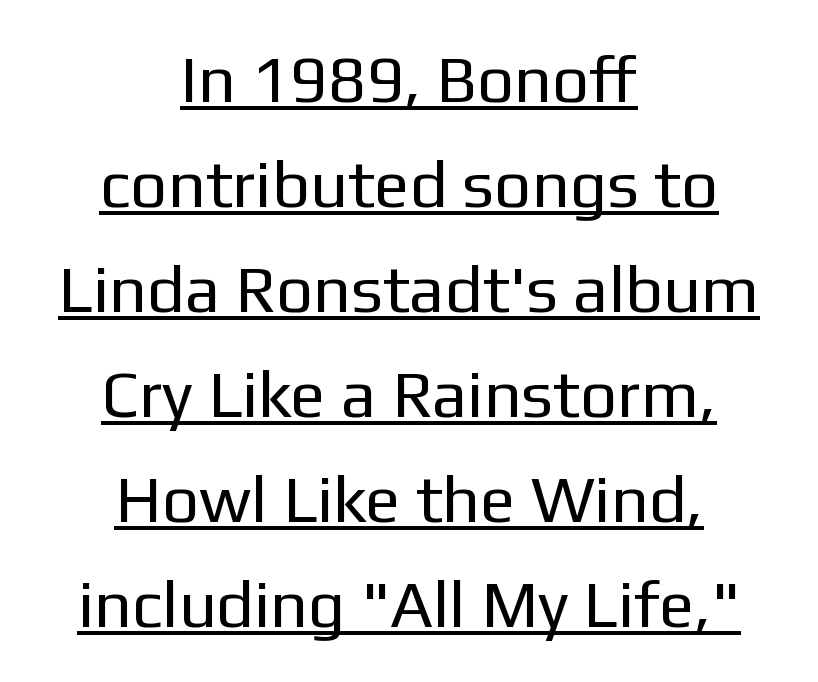
The image shows 66 px regular-weight sans-serif type, upright; set centered, normal line spacing (1.59x), normal letter spacing, underlined; low stroke contrast and a medium x-height.
